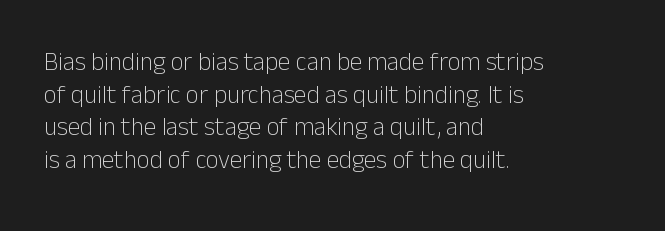
What's the leading like? Ordinary, nothing unusual. The passage shown has conventional tracking throughout. The typography opts for an upright posture over an oblique one. The passage is arranged the way most books set body copy — flush left.
